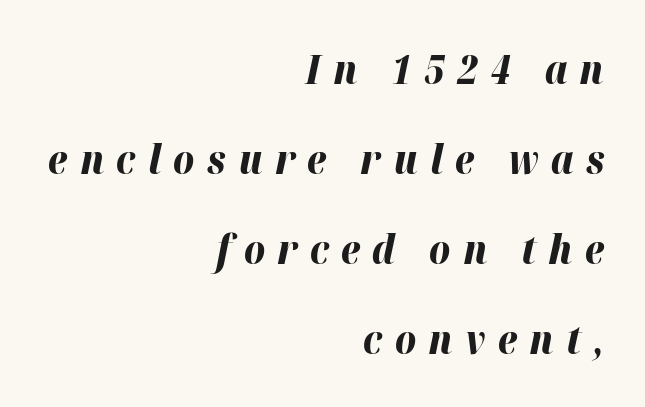
{"italic": "yes", "lean": "right", "slant_degrees": 12, "bold": "yes", "weight": "bold", "width": "normal", "stroke_contrast": "high", "x_height": "medium", "monospaced": "no", "underline": "no", "align": "right", "line_spacing": "loose", "line_spacing_ratio": 2.25, "letter_spacing": "wide", "letter_spacing_em": 0.31, "glyph_px": 40}
